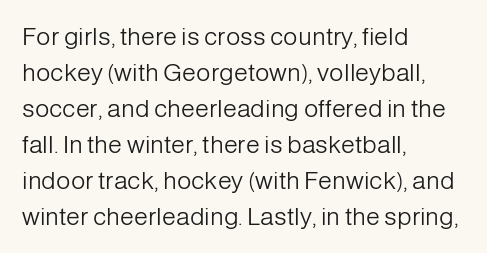
Q: Is the text bold? A: No.
Q: Is the text italic (slanted)? A: No, it is upright.
Q: Is the text underlined? A: No.
Q: How is the paragraph aligned? A: Left-aligned.
Q: Is the spacing between letters normal or unusually wide? A: Normal.
Q: Is the spacing between lines tight, normal or loose? A: Normal.
